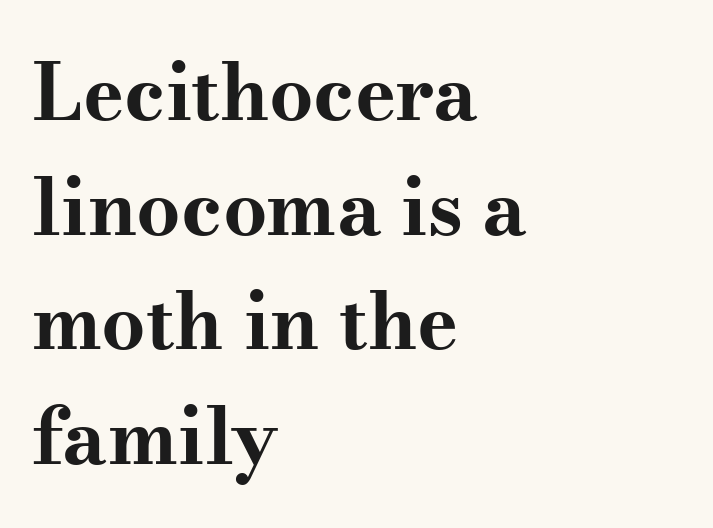
Q: Is the text bold? A: Yes.
Q: Is the text italic (slanted)? A: No, it is upright.
Q: Is the typeface a serif or a sans-serif typeface? A: Serif.
Q: Is the text underlined? A: No.
Q: How is the paragraph aligned? A: Left-aligned.
Q: Is the spacing between letters normal or unusually wide? A: Normal.
Q: Is the spacing between lines tight, normal or loose? A: Normal.
Q: Width (condensed, normal, or wide)? A: Wide.
Q: Stroke contrast? A: Medium.
Q: x-height? A: Small.
Q: Monospaced? A: No.
